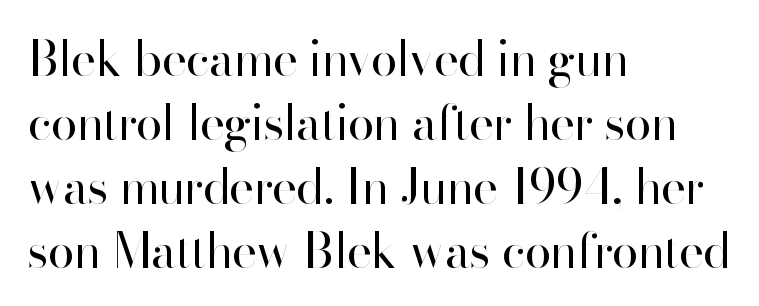
{"serif": "no", "italic": "no", "bold": "no", "weight": "regular", "width": "normal", "stroke_contrast": "high", "x_height": "small", "monospaced": "no", "underline": "no", "align": "left", "line_spacing": "normal", "line_spacing_ratio": 1.33, "letter_spacing": "normal", "letter_spacing_em": 0.0, "glyph_px": 48}
